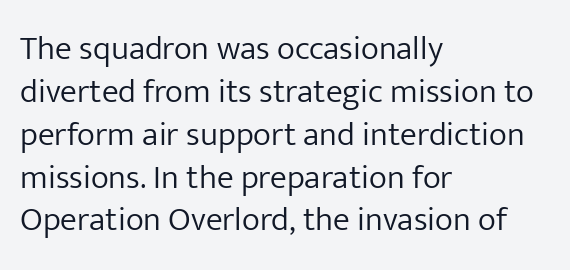
Style check: upright. Classification — sans serif. The rendering keeps characters at their native spacing. If you measured baseline to baseline, you'd find a middling distance. Alignment: flush left.
